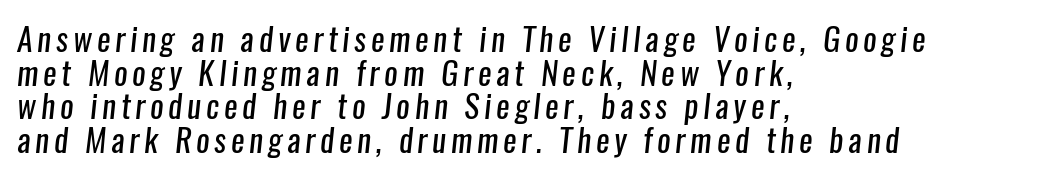
{"serif": "no", "bold": "no", "weight": "regular", "width": "condensed", "stroke_contrast": "low", "x_height": "medium", "monospaced": "no", "underline": "no", "align": "left", "line_spacing": "tight", "line_spacing_ratio": 1.05, "glyph_px": 32}
